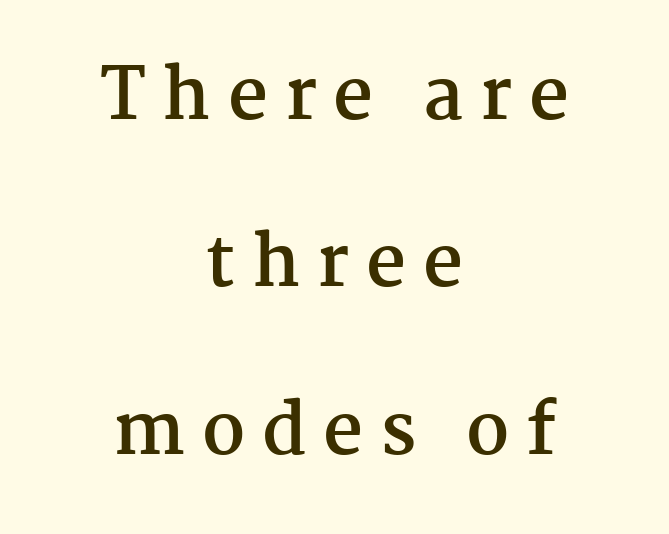
The image shows 70 px semibold serif type, upright; set centered, loose line spacing (2.39x), unusually wide letter spacing (+0.24 em), not underlined; medium stroke contrast and a medium x-height.
